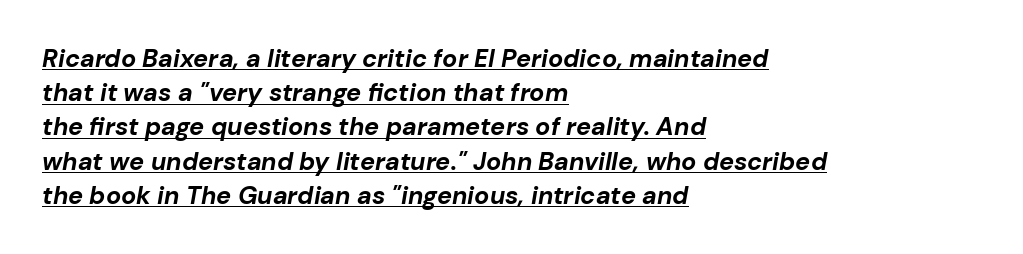
{"italic": "yes", "lean": "right", "slant_degrees": 10, "bold": "yes", "underline": "yes", "align": "left", "line_spacing": "normal", "line_spacing_ratio": 1.37, "letter_spacing": "normal", "letter_spacing_em": 0.0, "glyph_px": 25}
